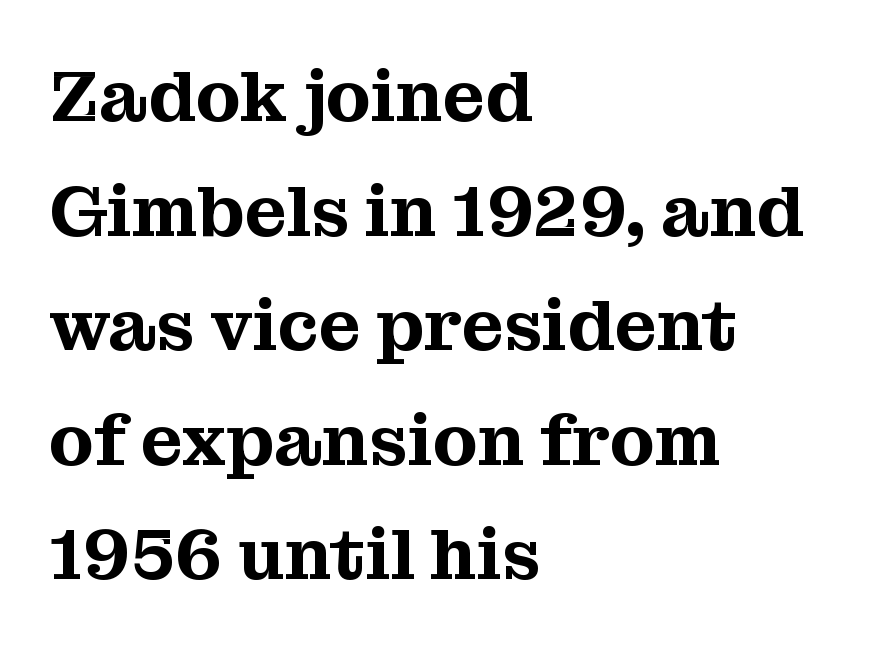
Q: Is the text italic (slanted)? A: No, it is upright.
Q: Is the typeface a serif or a sans-serif typeface? A: Serif.
Q: Is the text underlined? A: No.
Q: How is the paragraph aligned? A: Left-aligned.
Q: Is the spacing between letters normal or unusually wide? A: Normal.
Q: Is the spacing between lines tight, normal or loose? A: Normal.
Q: Width (condensed, normal, or wide)? A: Normal.
Q: Stroke contrast? A: Medium.
Q: x-height? A: Medium.
Q: Monospaced? A: No.
